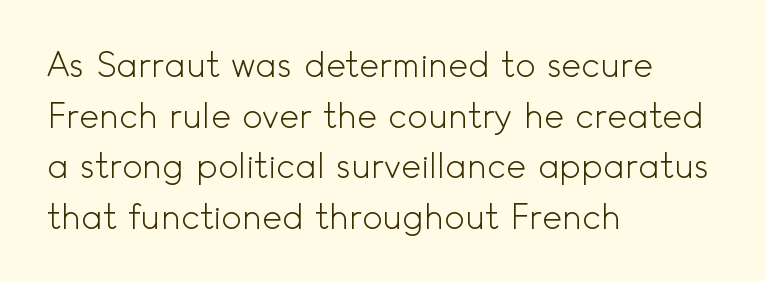
{"serif": "no", "italic": "no", "bold": "no", "weight": "light", "width": "normal", "x_height": "small", "monospaced": "no", "underline": "no", "align": "left", "line_spacing": "normal", "line_spacing_ratio": 1.49, "letter_spacing": "normal", "letter_spacing_em": 0.0, "glyph_px": 34}
